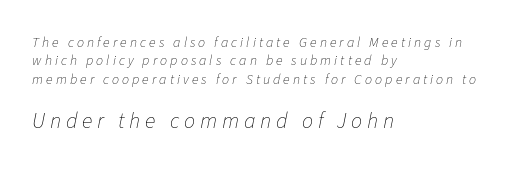
Q: Is the text bold? A: No.
Q: Is the text italic (slanted)? A: Yes, it leans right by about 11 degrees.
Q: Is the text underlined? A: No.
Q: How is the paragraph aligned? A: Left-aligned.
Q: Is the spacing between letters normal or unusually wide? A: Unusually wide.
Q: Is the spacing between lines tight, normal or loose? A: Normal.
Q: Which block of text is set in a larger size, the first (top) or the second (bottom)? A: The second (bottom) one.
